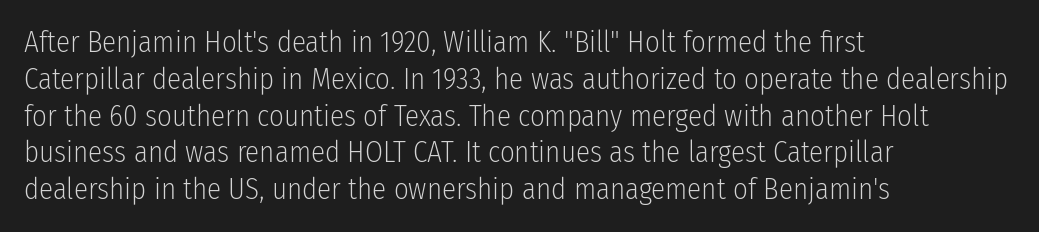
{"serif": "no", "italic": "no", "bold": "no", "weight": "light", "width": "condensed", "stroke_contrast": "low", "x_height": "medium", "monospaced": "no", "underline": "no", "align": "left", "line_spacing": "normal", "line_spacing_ratio": 1.27, "letter_spacing": "normal", "letter_spacing_em": 0.0, "glyph_px": 29}
